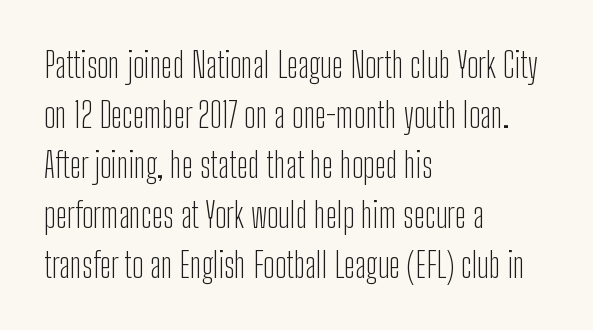
Letters have the restrained weight of plain body copy at most. The line-height multiplier appears to be the usual default. A typesetter would call this proportional, since set widths differ per character. The space beneath each line is pristine and unruled. The compositor pushed each line to the left boundary. Does the lettering tilt? It doesn't — this is upright.
